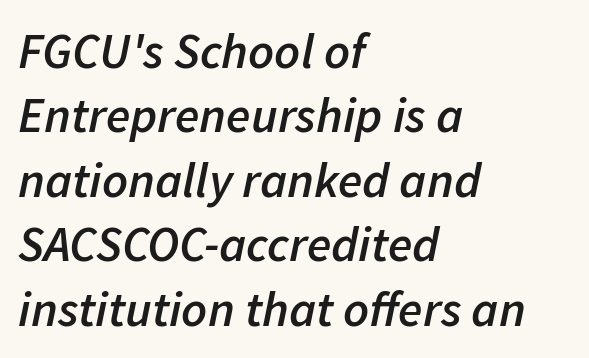
{"italic": "yes", "lean": "right", "slant_degrees": 11, "bold": "semi", "weight": "semibold", "width": "normal", "stroke_contrast": "low", "x_height": "medium", "monospaced": "no", "underline": "no", "align": "left", "line_spacing": "normal", "line_spacing_ratio": 1.29, "letter_spacing": "normal", "letter_spacing_em": 0.0, "glyph_px": 50}
